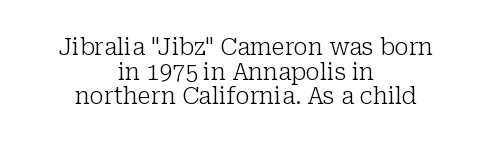
Q: Is the text bold? A: No.
Q: Is the text italic (slanted)? A: No, it is upright.
Q: Is the text underlined? A: No.
Q: How is the paragraph aligned? A: Centered.
Q: Is the spacing between letters normal or unusually wide? A: Normal.
Q: Is the spacing between lines tight, normal or loose? A: Tight.
